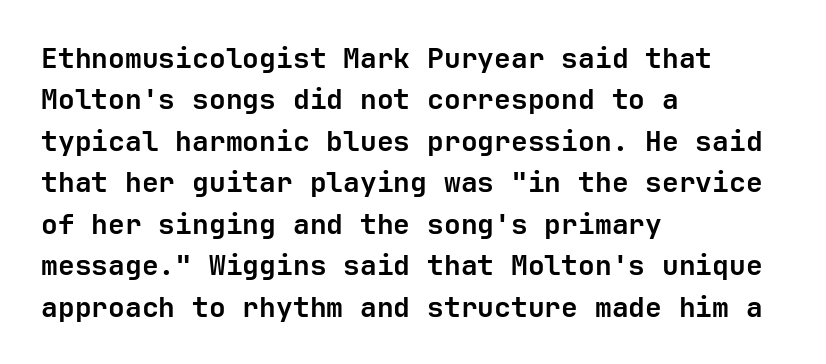
Typographic density is high because the face is bold. A classic flush-left, rag-right setting is used for this passage. Descenders are the only things crossing below the line. This rendering leaves character spacing at its baseline value. Is there much room between lines? A standard amount, neither cramped nor airy.
